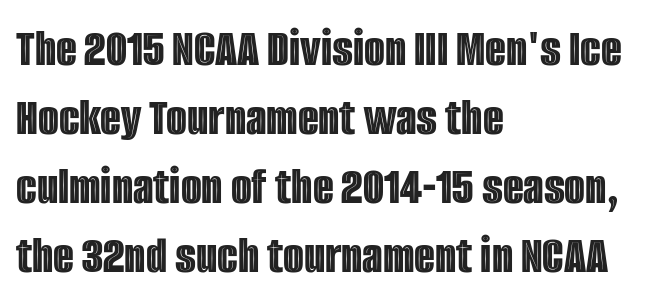
{"italic": "no", "width": "condensed", "x_height": "large", "monospaced": "no", "underline": "no", "align": "left", "line_spacing": "normal", "line_spacing_ratio": 1.28, "letter_spacing": "normal", "letter_spacing_em": 0.0, "glyph_px": 54}
